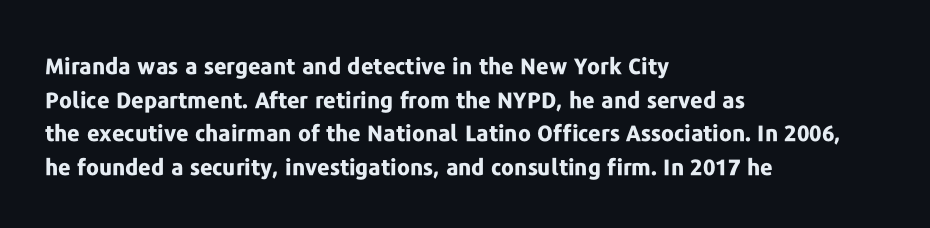
The image shows 22 px bold type, upright; set left-aligned, normal line spacing (1.53x), normal letter spacing, not underlined.
